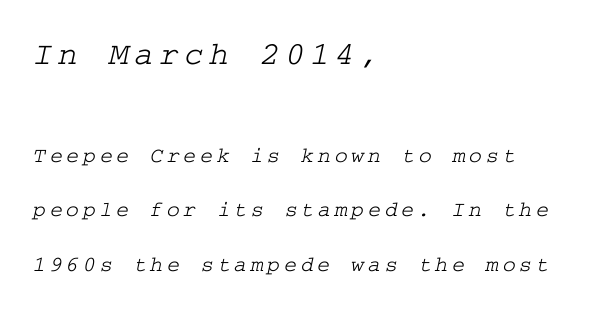
The image shows 33 px wide serif type; set left-aligned, loose line spacing (2.47x), not underlined; the first (top) block is 1.5x larger; low stroke contrast and a medium x-height.
